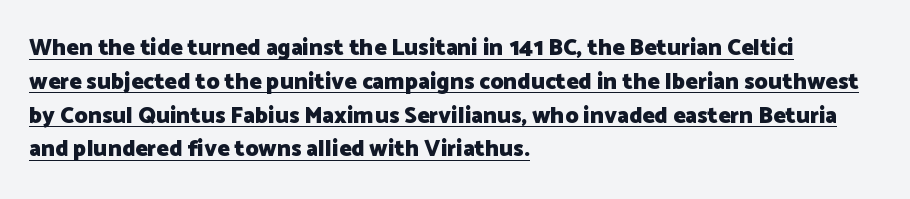
Q: Is the text bold? A: Yes.
Q: Is the text italic (slanted)? A: No, it is upright.
Q: Is the text underlined? A: Yes.
Q: How is the paragraph aligned? A: Left-aligned.
Q: Is the spacing between letters normal or unusually wide? A: Normal.
Q: Is the spacing between lines tight, normal or loose? A: Normal.
